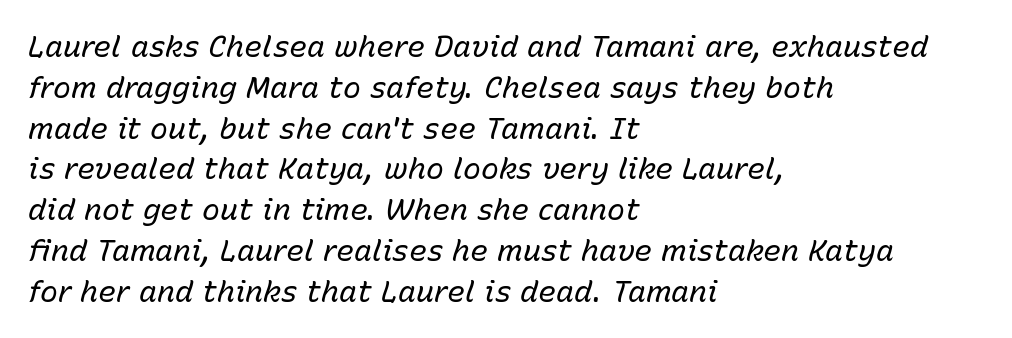
Counters stay open thanks to moderate or lighter strokes. There's an unmistakable incline to the writing here. These lines are rendered in a variable-pitch font. Every row of glyphs begins at an identical x-position on the left.
